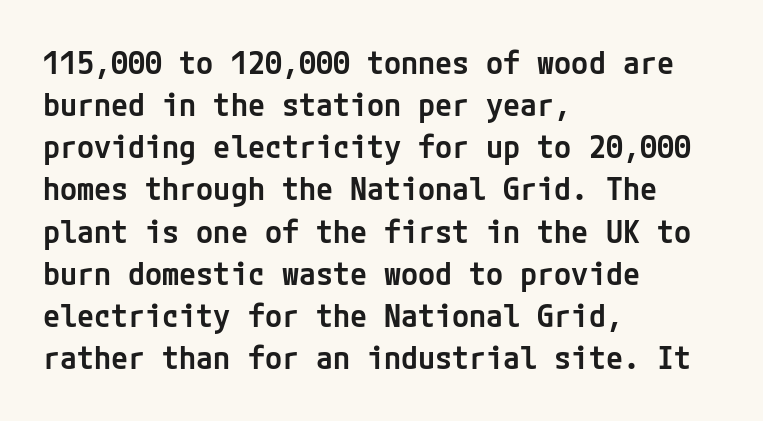
The image shows 31 px semibold sans-serif type, upright; set left-aligned, normal line spacing (1.36x), normal letter spacing, not underlined; low stroke contrast and a medium x-height.
